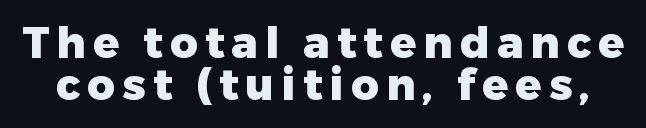
{"serif": "no", "italic": "no", "bold": "yes", "weight": "heavy", "width": "normal", "stroke_contrast": "low", "x_height": "medium", "monospaced": "no", "underline": "no", "line_spacing": "tight", "line_spacing_ratio": 0.98, "glyph_px": 43}
